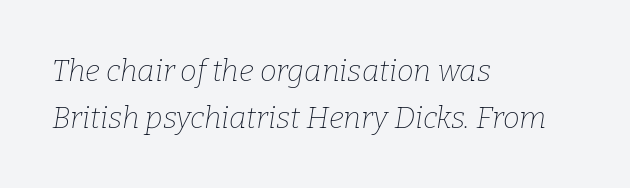
Is the block centered? No — it sits flush against the left margin. The whole block is typeset with a tilt. The strokes are not fattened; the text isn't bold. No word sits above an underline. You could not count columns in this text — the font is proportionally spaced. Serif or sans? Serif — the stroke terminals have little feet.
